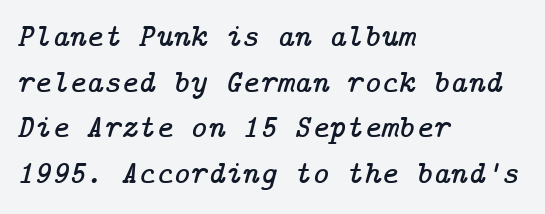
The passage shown has conventional tracking throughout. Look at the bottom of the vertical strokes: they flare into serifs here. Posture: slanted. Leading: standard.
